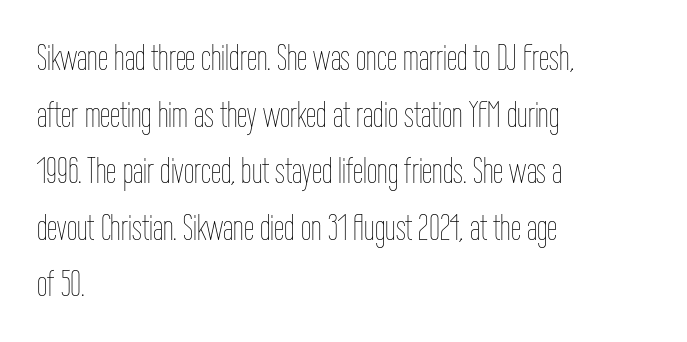
{"italic": "no", "bold": "no", "weight": "thin", "width": "condensed", "stroke_contrast": "low", "x_height": "medium", "monospaced": "no", "underline": "no", "align": "left", "line_spacing": "normal", "line_spacing_ratio": 1.53, "letter_spacing": "normal", "letter_spacing_em": 0.0, "glyph_px": 37}
